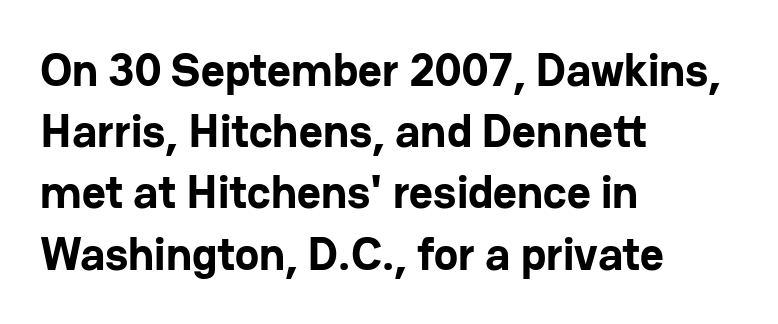
Q: Is the text bold? A: Yes.
Q: Is the text italic (slanted)? A: No, it is upright.
Q: Is the typeface a serif or a sans-serif typeface? A: Sans-serif.
Q: Is the text underlined? A: No.
Q: How is the paragraph aligned? A: Left-aligned.
Q: Is the spacing between letters normal or unusually wide? A: Normal.
Q: Is the spacing between lines tight, normal or loose? A: Normal.
Q: Width (condensed, normal, or wide)? A: Normal.
Q: Stroke contrast? A: Low.
Q: x-height? A: Medium.
Q: Monospaced? A: No.
